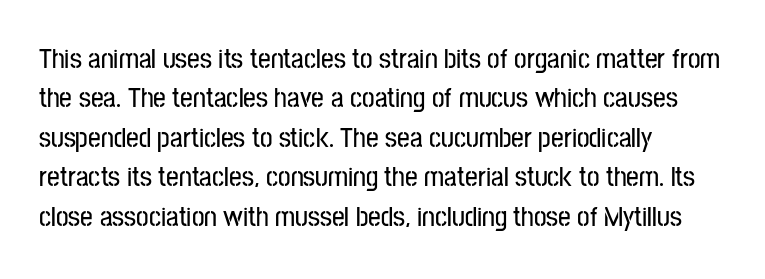
The image shows 28 px condensed sans-serif type, upright; set left-aligned, normal line spacing (1.41x), normal letter spacing, not underlined; low stroke contrast and a medium x-height.
